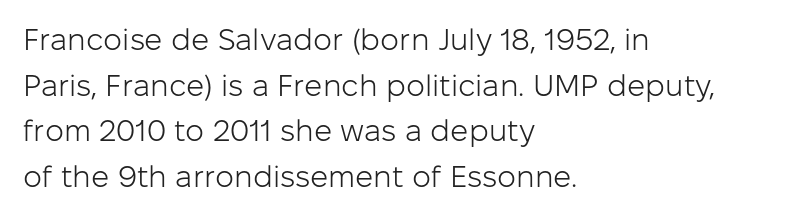
{"serif": "no", "italic": "no", "bold": "no", "weight": "light", "width": "normal", "stroke_contrast": "low", "x_height": "medium", "monospaced": "no", "underline": "no", "align": "left", "line_spacing": "normal", "line_spacing_ratio": 1.52, "letter_spacing": "normal", "letter_spacing_em": 0.0, "glyph_px": 30}
